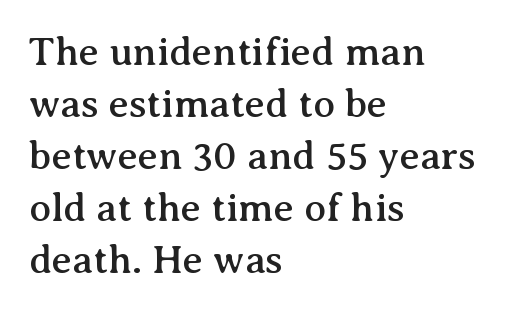
{"serif": "yes", "italic": "no", "width": "normal", "stroke_contrast": "medium", "x_height": "medium", "monospaced": "no", "underline": "no", "align": "left", "line_spacing": "normal", "line_spacing_ratio": 1.3, "letter_spacing": "normal", "letter_spacing_em": 0.0, "glyph_px": 40}
